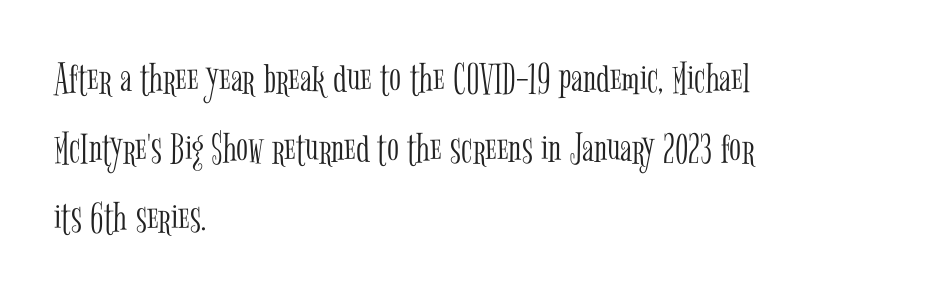
Q: Is the text bold? A: No.
Q: Is the text italic (slanted)? A: No, it is upright.
Q: Is the typeface a serif or a sans-serif typeface? A: Serif.
Q: Is the text underlined? A: No.
Q: How is the paragraph aligned? A: Left-aligned.
Q: Is the spacing between letters normal or unusually wide? A: Normal.
Q: Is the spacing between lines tight, normal or loose? A: Normal.
Q: Width (condensed, normal, or wide)? A: Condensed.
Q: Stroke contrast? A: Low.
Q: x-height? A: Medium.
Q: Monospaced? A: No.
